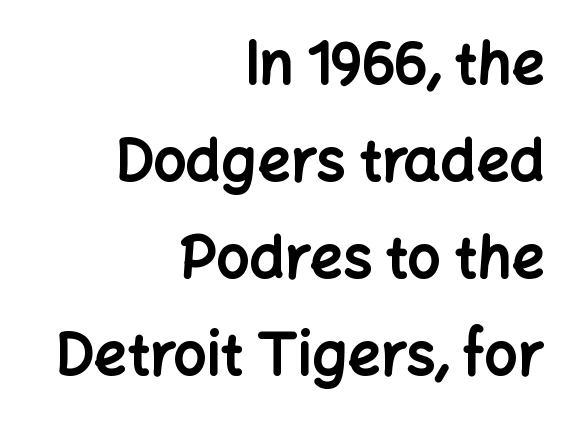
What stands out about the letter spacing? Nothing — it is the standard amount. Examine the stroke ends and you'll find no serifs. Summary of weight: heavy, a full bold. The passage shown is typed in a proportional face where columns would drift. Descenders hang freely into open space.
